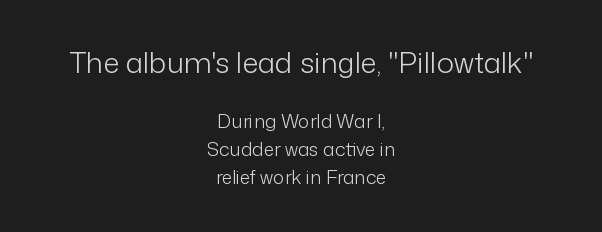
The image shows 29 px light sans-serif type, upright; set centered, normal line spacing (1.47x), normal letter spacing, not underlined; the first (top) block is 1.53x larger; low stroke contrast and a medium x-height.
